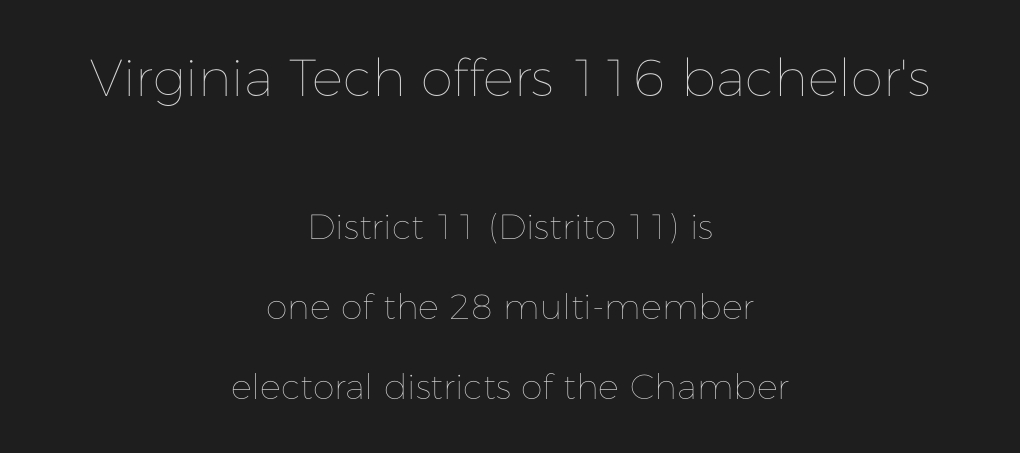
The image shows 52 px thin type, upright; set centered, loose line spacing (2.28x), normal letter spacing, not underlined; the first (top) block is 1.49x larger; low stroke contrast and a medium x-height.
